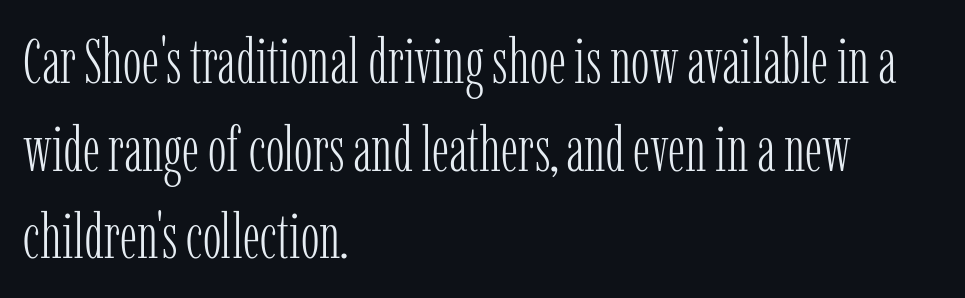
The passage shown is not underscored anywhere. The lines sit at an ordinary, default distance from one another. The letters advance in unequal steps, a hallmark of proportional type. Quick note: not italic, upright.
